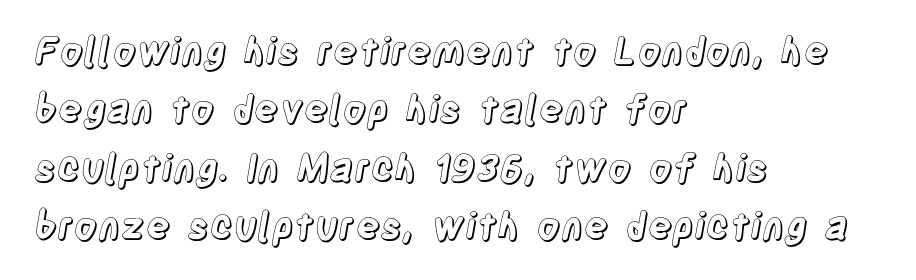
Vertically, the passage feels balanced, rows spaced as you'd expect. Words appear dense and cohesive because spacing is normal. Beneath every word, the page is bare. Spacing verdict: proportional, widths tailored to each character.
